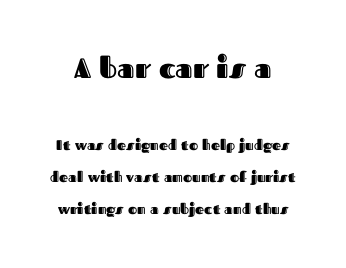
The image shows 28 px text type, upright; set loose line spacing (2.3x), normal letter spacing, not underlined; the first (top) block is 2.0x larger; a medium x-height.
